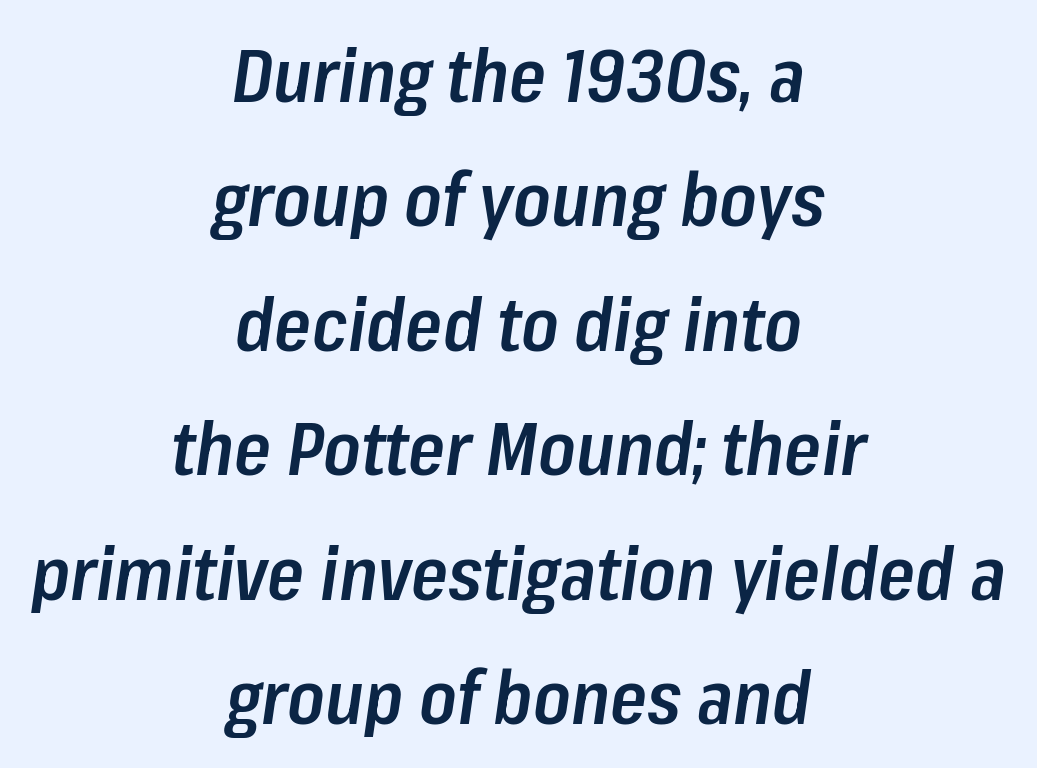
The axis of the letterforms is tilted away from vertical. Bold? Not quite — semibold, heavier than regular but stopping short. No extra tracking has been applied to these lines. The specimen omits any rule beneath the text block's lines. You could not count columns in this text — the font is proportionally spaced.
